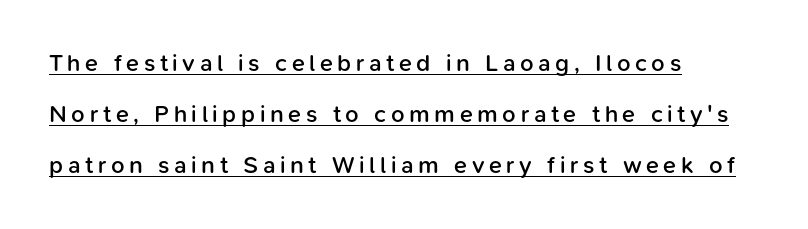
Descenders here cross a horizontal rule under the line. Casual observation: everything's shoved over to the left. Leading: increased. Is there any slant? The stems are plumb.
